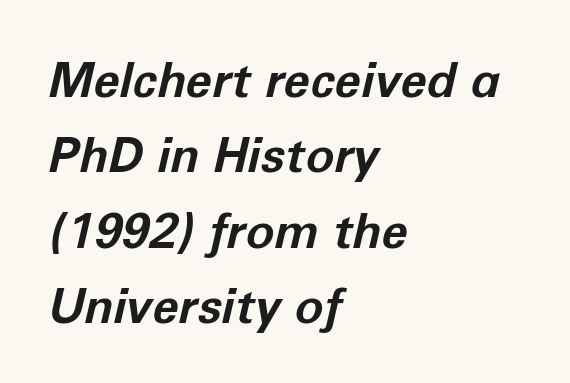
The image shows 48 px bold type, italic (leaning right); set left-aligned, normal line spacing (1.57x), normal letter spacing, not underlined; low stroke contrast and a medium x-height.
